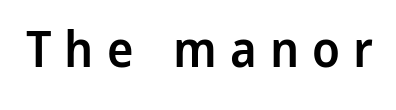
{"serif": "no", "italic": "no", "bold": "semi", "weight": "semibold", "width": "normal", "stroke_contrast": "low", "x_height": "medium", "monospaced": "no", "underline": "no", "letter_spacing": "wide", "letter_spacing_em": 0.26, "glyph_px": 50}
